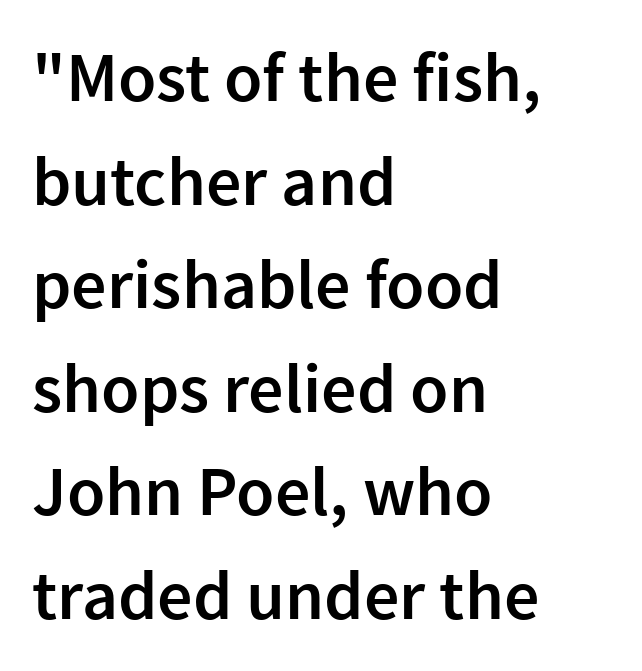
The image shows 70 px semibold sans-serif type, upright; set left-aligned, normal line spacing (1.48x), normal letter spacing, not underlined; low stroke contrast and a medium x-height.
